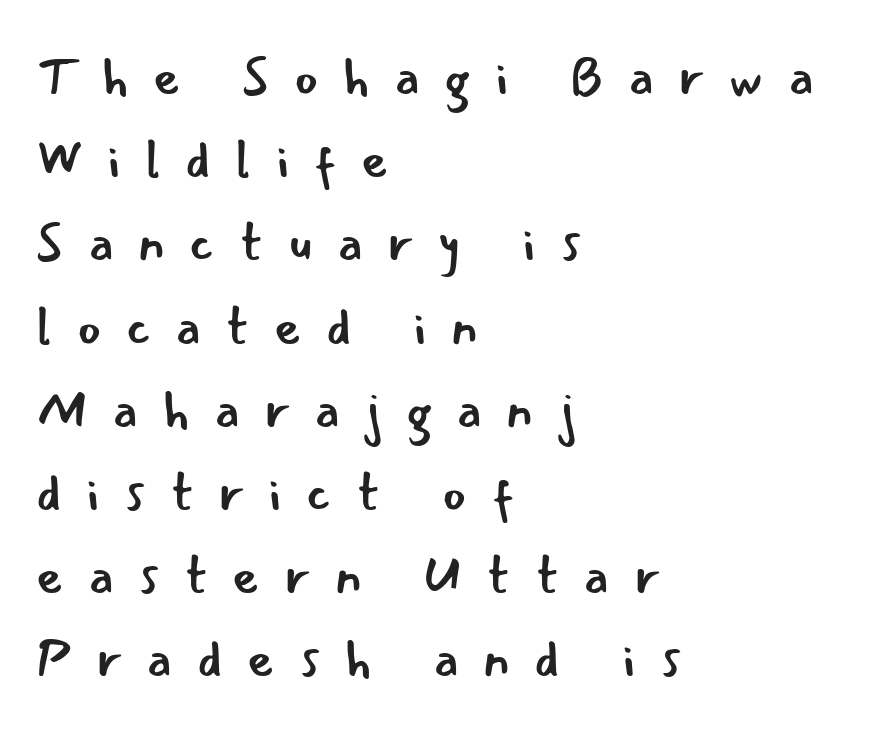
The image shows 52 px regular-weight sans-serif type, upright; set left-aligned, normal line spacing (1.6x), unusually wide letter spacing (+0.47 em), not underlined; low stroke contrast and a small x-height.
